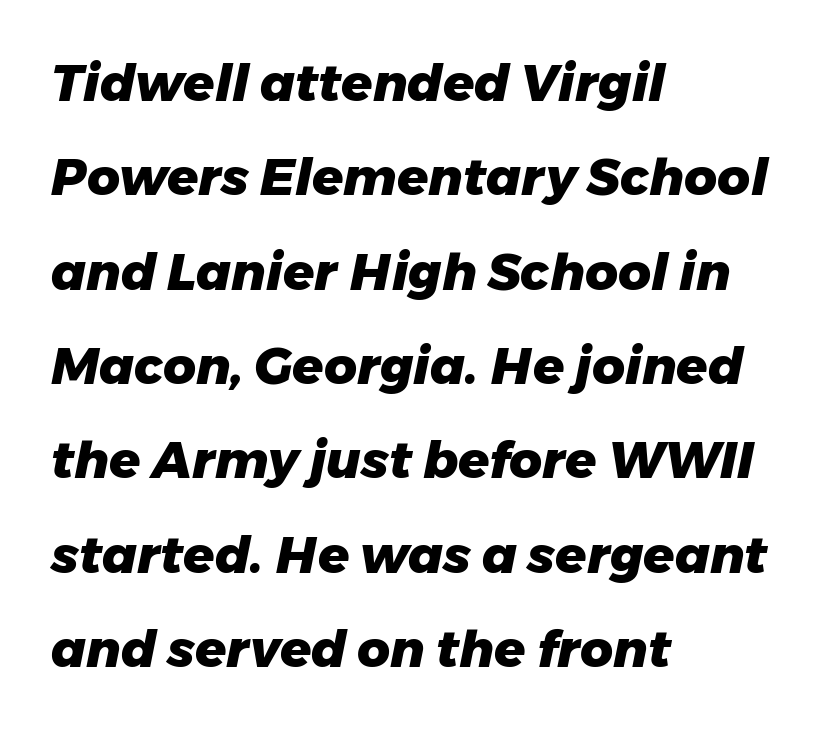
Q: Is the text bold? A: Yes.
Q: Is the text italic (slanted)? A: Yes, it leans right by about 11 degrees.
Q: Is the text underlined? A: No.
Q: How is the paragraph aligned? A: Left-aligned.
Q: Is the spacing between letters normal or unusually wide? A: Normal.
Q: Width (condensed, normal, or wide)? A: Normal.
Q: Stroke contrast? A: Low.
Q: x-height? A: Medium.
Q: Monospaced? A: No.
